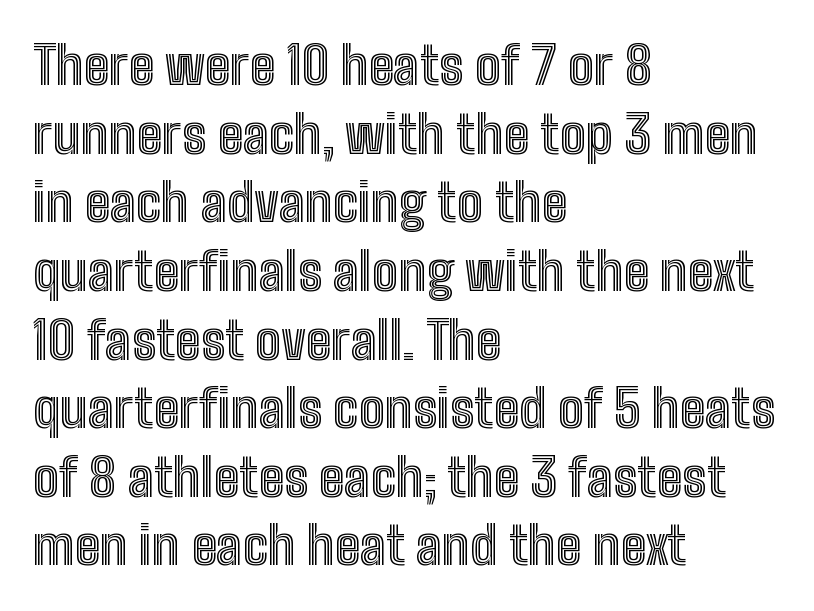
{"italic": "no", "width": "condensed", "x_height": "medium", "monospaced": "no", "underline": "no", "align": "left", "line_spacing": "normal", "line_spacing_ratio": 1.32, "letter_spacing": "normal", "letter_spacing_em": 0.0, "glyph_px": 52}
